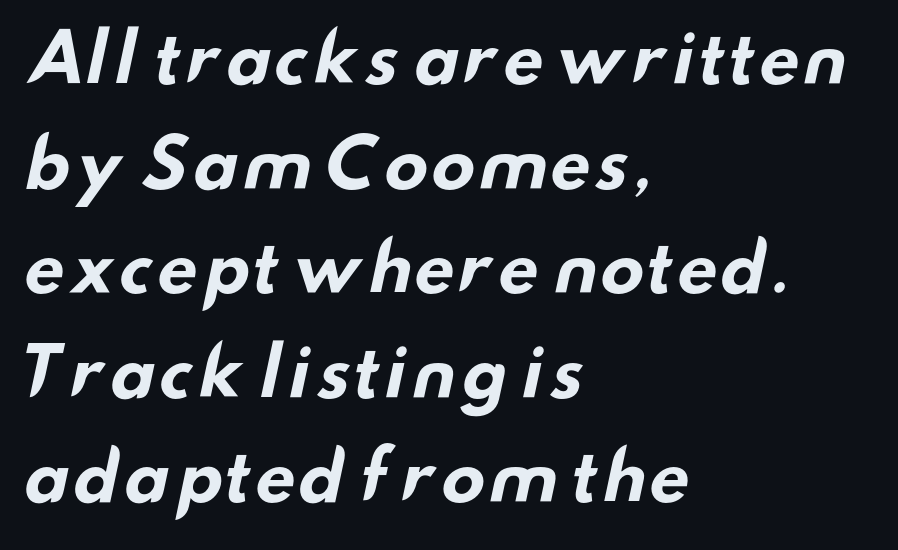
{"serif": "no", "bold": "yes", "weight": "bold", "width": "wide", "stroke_contrast": "low", "x_height": "small", "monospaced": "no", "underline": "no", "align": "left", "line_spacing": "normal", "line_spacing_ratio": 1.56, "letter_spacing": "normal", "letter_spacing_em": 0.0, "glyph_px": 67}
